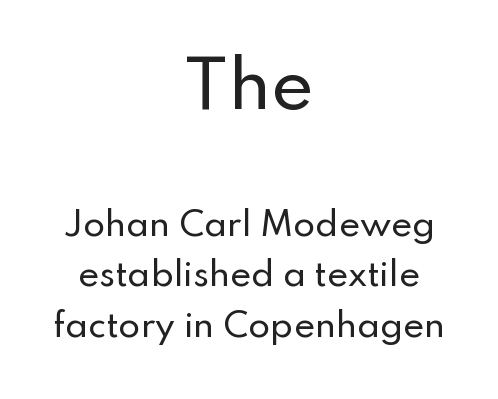
{"serif": "no", "italic": "no", "width": "normal", "stroke_contrast": "low", "x_height": "small", "monospaced": "no", "underline": "no", "align": "center", "line_spacing": "normal", "line_spacing_ratio": 1.58, "letter_spacing": "normal", "letter_spacing_em": 0.0, "larger_block": "first", "size_ratio": 2.03, "glyph_px": 65}
